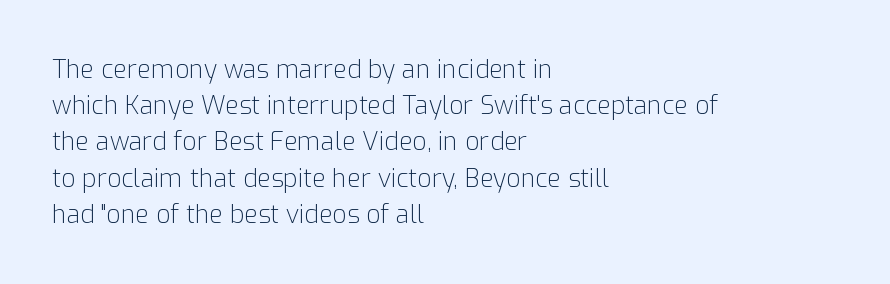
Q: Is the text bold? A: No.
Q: Is the text italic (slanted)? A: No, it is upright.
Q: Is the text underlined? A: No.
Q: How is the paragraph aligned? A: Left-aligned.
Q: Is the spacing between letters normal or unusually wide? A: Normal.
Q: Is the spacing between lines tight, normal or loose? A: Normal.
